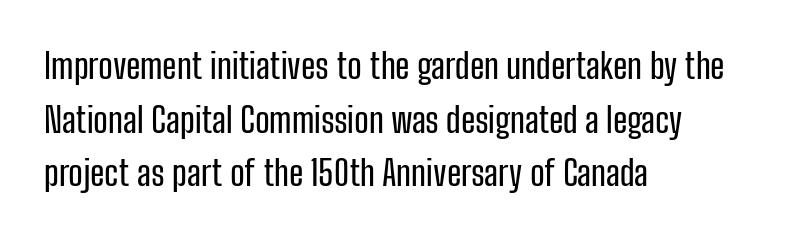
{"serif": "no", "italic": "no", "width": "condensed", "stroke_contrast": "low", "x_height": "medium", "monospaced": "no", "underline": "no", "align": "left", "line_spacing": "normal", "line_spacing_ratio": 1.53, "letter_spacing": "normal", "letter_spacing_em": 0.0, "glyph_px": 35}
